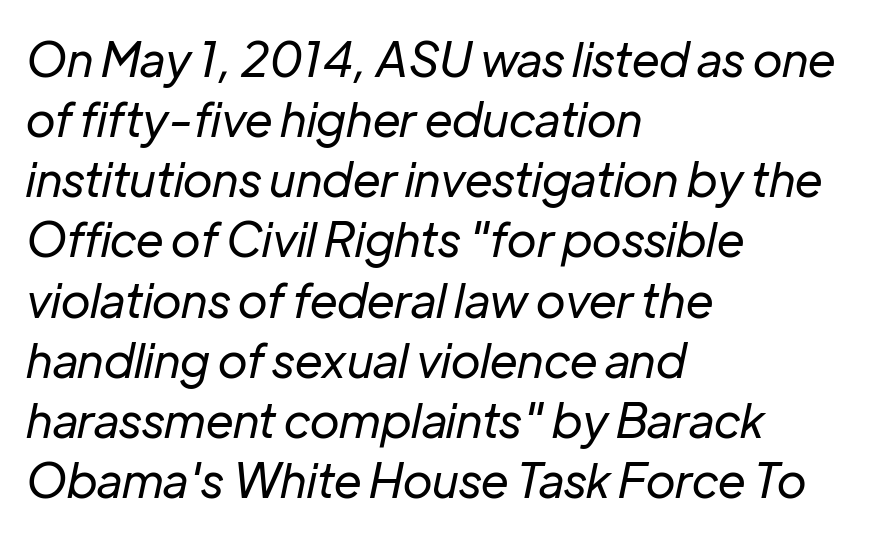
The image shows 47 px regular-weight type, italic (leaning right); set left-aligned, normal line spacing (1.28x), normal letter spacing, not underlined; low stroke contrast and a medium x-height.
